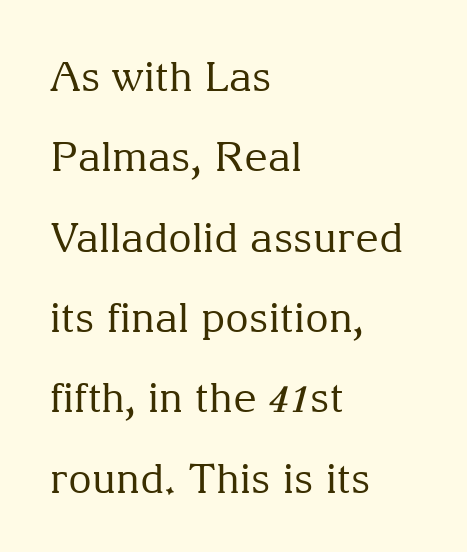
{"serif": "yes", "italic": "no", "bold": "no", "weight": "regular", "width": "normal", "stroke_contrast": "medium", "x_height": "medium", "monospaced": "no", "underline": "no", "align": "left", "line_spacing": "loose", "line_spacing_ratio": 1.96, "letter_spacing": "normal", "letter_spacing_em": 0.0, "glyph_px": 41}
